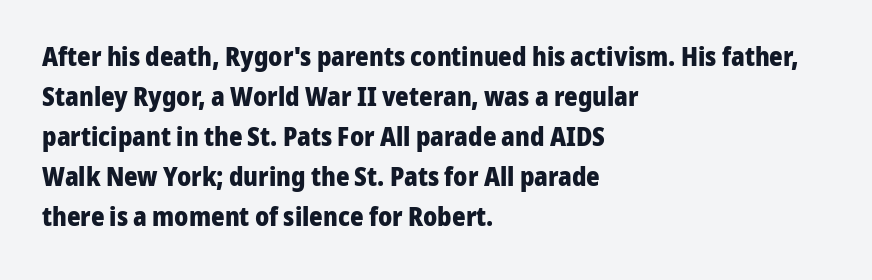
Q: Is the text bold? A: Yes.
Q: Is the text italic (slanted)? A: No, it is upright.
Q: Is the text underlined? A: No.
Q: How is the paragraph aligned? A: Left-aligned.
Q: Is the spacing between letters normal or unusually wide? A: Normal.
Q: Is the spacing between lines tight, normal or loose? A: Normal.
